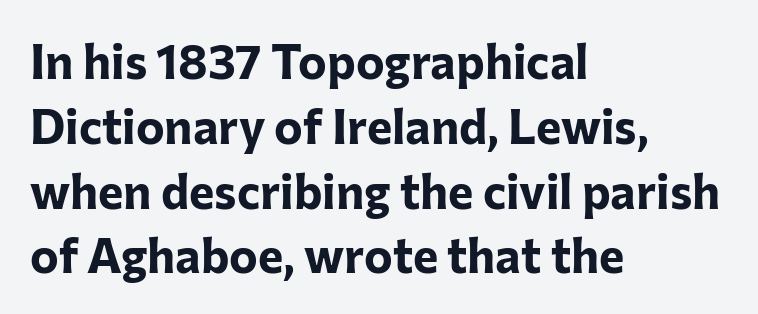
The image shows 48 px bold sans-serif type, upright; set left-aligned, normal line spacing (1.35x), normal letter spacing, not underlined; low stroke contrast and a medium x-height.
